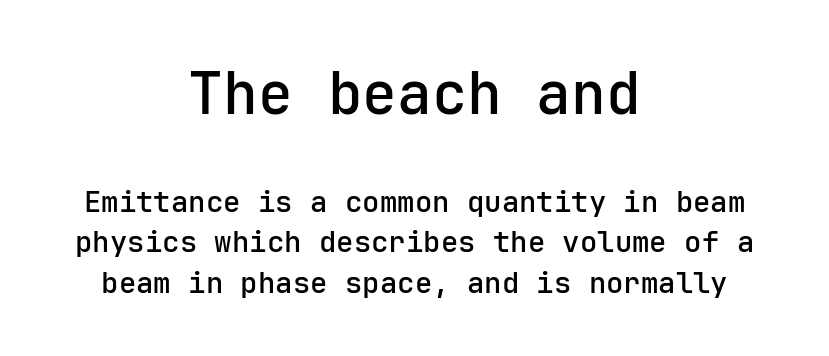
The image shows 58 px sans-serif type, upright, monospaced; set centered, normal line spacing (1.4x), normal letter spacing, not underlined; the first (top) block is 2.0x larger; low stroke contrast and a medium x-height.
